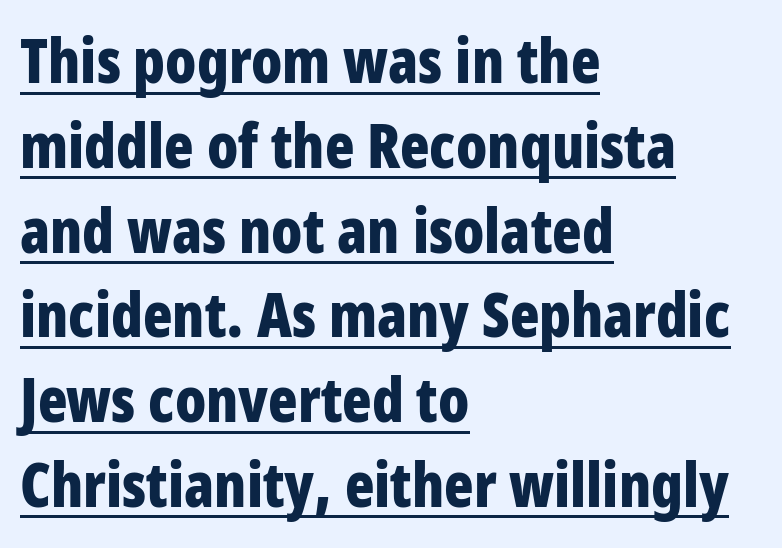
The image shows 61 px bold, condensed sans-serif type, upright; set left-aligned, normal line spacing (1.39x), normal letter spacing, underlined; low stroke contrast and a large x-height.
